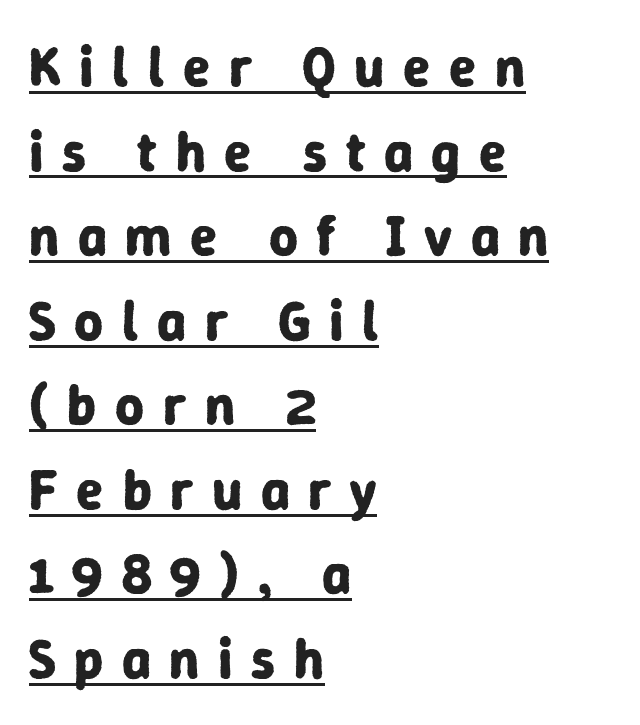
In terms of weight, the rendering is a true, heavy bold. Nope, not italic — everything's standing straight. Caption: expanded tracking, letters set apart. Classification — sans serif. A typesetter would call this proportional, since set widths differ per character. Honestly, the underline is the first thing you notice here.
